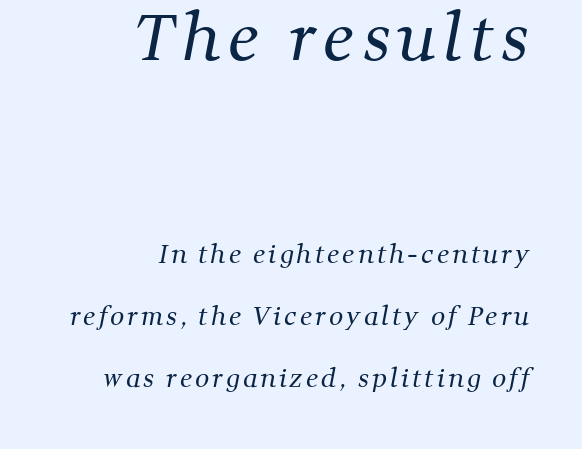
The image shows 63 px regular-weight serif type; set right-aligned, loose line spacing (2.48x), not underlined; the first (top) block is 2.52x larger; medium stroke contrast and a medium x-height.
